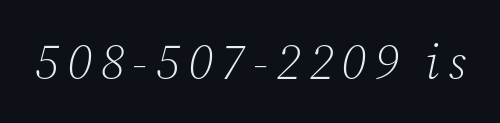
Q: Is the text bold? A: No.
Q: Is the text italic (slanted)? A: Yes, it leans right by about 12 degrees.
Q: Is the typeface a serif or a sans-serif typeface? A: Serif.
Q: Is the text underlined? A: No.
Q: Width (condensed, normal, or wide)? A: Normal.
Q: Stroke contrast? A: Low.
Q: x-height? A: Medium.
Q: Monospaced? A: No.
